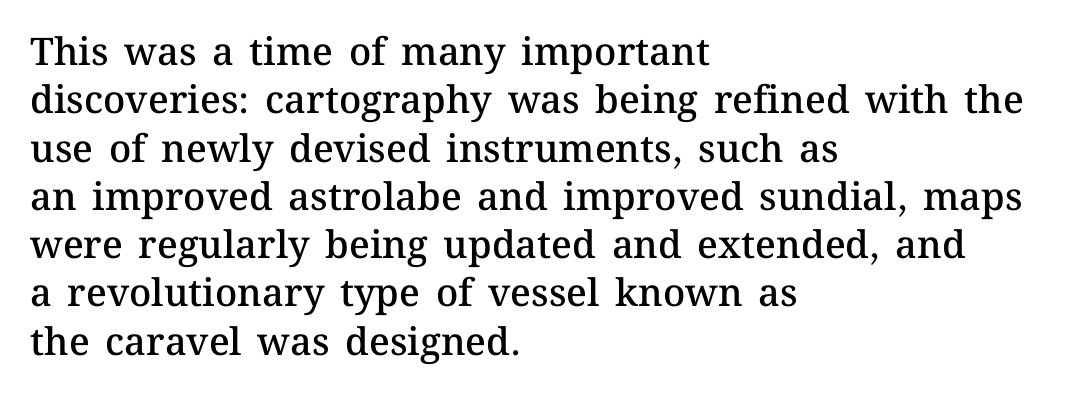
{"italic": "no", "bold": "semi", "weight": "semibold", "width": "normal", "stroke_contrast": "medium", "x_height": "medium", "monospaced": "no", "underline": "no", "align": "left", "line_spacing": "normal", "line_spacing_ratio": 1.27, "letter_spacing": "normal", "letter_spacing_em": 0.0, "glyph_px": 38}
